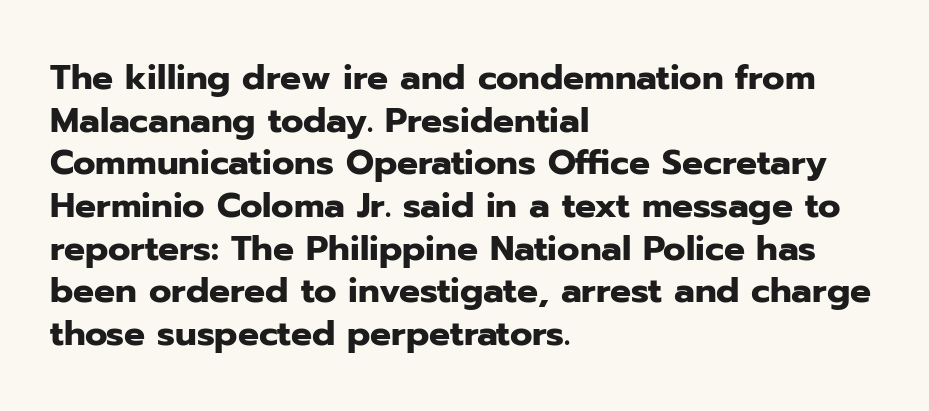
The image shows 35 px heavy sans-serif type, upright; set left-aligned, line spacing 1.22x, normal letter spacing, not underlined; low stroke contrast and a medium x-height.
